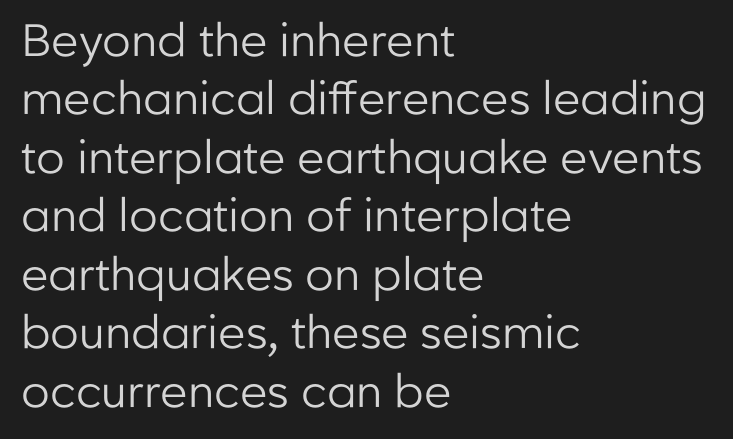
The image shows 45 px regular-weight sans-serif type, upright; set left-aligned, normal line spacing (1.3x), normal letter spacing, not underlined; low stroke contrast and a medium x-height.
